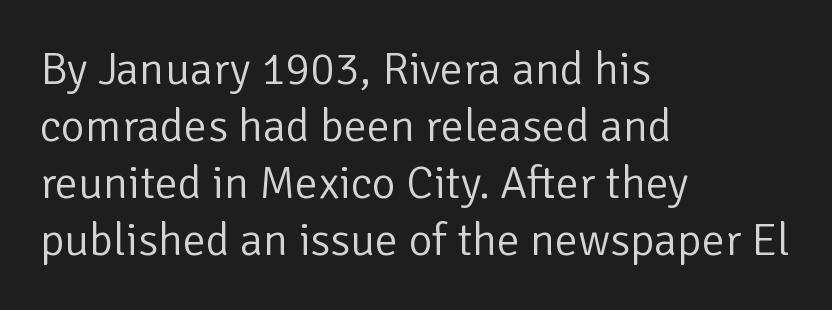
{"serif": "no", "italic": "no", "bold": "no", "weight": "light", "width": "normal", "stroke_contrast": "low", "x_height": "medium", "monospaced": "no", "underline": "no", "align": "left", "line_spacing_ratio": 1.24, "letter_spacing": "normal", "letter_spacing_em": 0.0, "glyph_px": 46}
